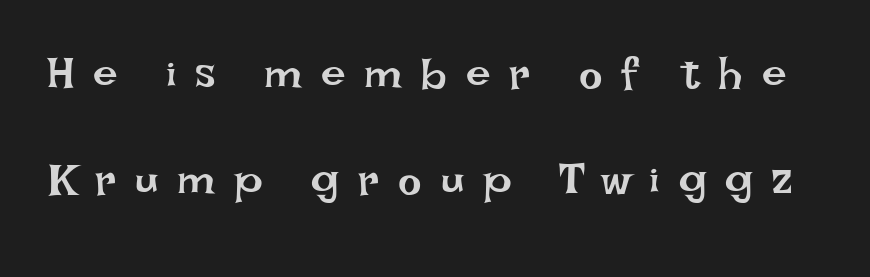
The image shows 44 px regular-weight type, upright; set loose line spacing (2.42x), unusually wide letter spacing (+0.43 em), not underlined; low stroke contrast and a large x-height.
